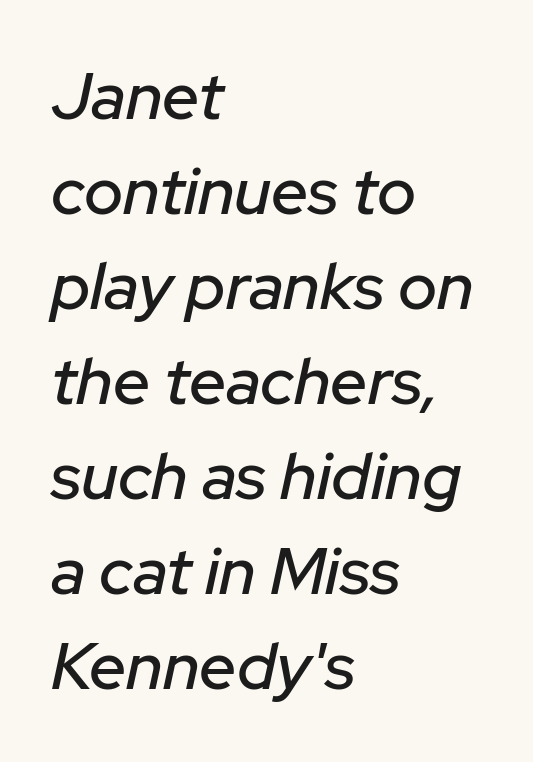
The rendering anchors every line to the left-hand side. This rendering features lettering with no underline. You could not count columns in this text — the font is proportionally spaced. Inter-character spacing is left at the font's built-in metrics. The line-height multiplier appears to be the usual default.
